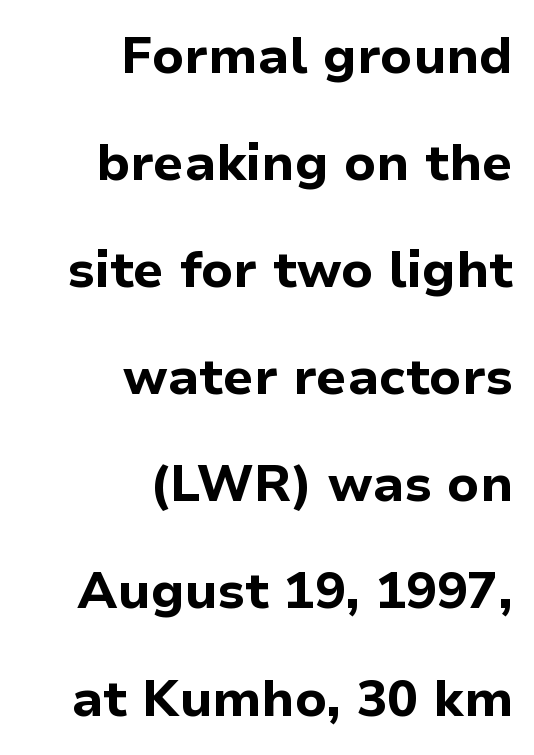
{"serif": "no", "italic": "no", "bold": "yes", "weight": "bold", "width": "normal", "stroke_contrast": "low", "x_height": "medium", "monospaced": "no", "underline": "no", "align": "right", "line_spacing": "loose", "line_spacing_ratio": 2.1, "letter_spacing": "normal", "letter_spacing_em": 0.0, "glyph_px": 51}
